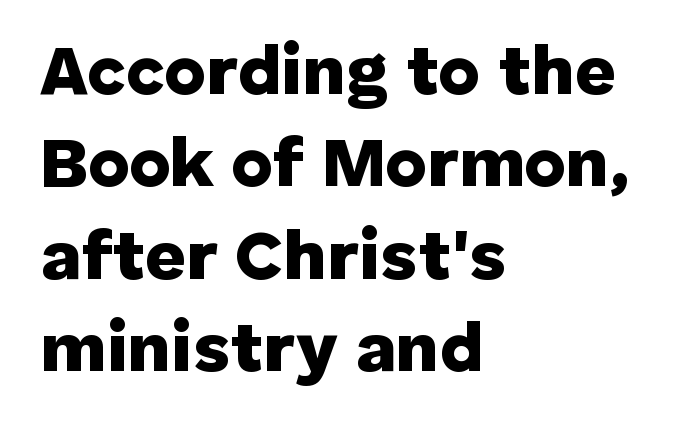
{"serif": "no", "italic": "no", "bold": "yes", "weight": "heavy", "width": "normal", "stroke_contrast": "low", "x_height": "medium", "monospaced": "no", "underline": "no", "align": "left", "line_spacing": "normal", "line_spacing_ratio": 1.3, "letter_spacing": "normal", "letter_spacing_em": 0.0, "glyph_px": 71}
